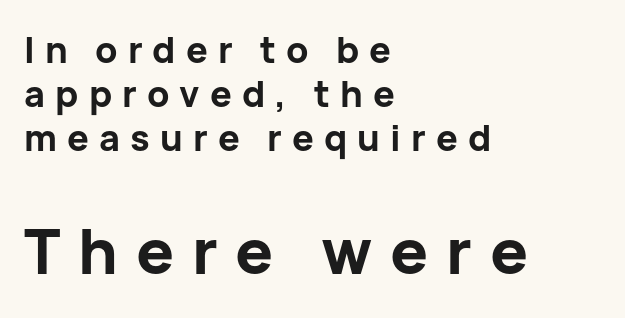
The image shows 63 px bold sans-serif type, upright; set left-aligned, line spacing 1.22x, unusually wide letter spacing (+0.28 em), not underlined; the second (bottom) block is 1.75x larger; low stroke contrast and a medium x-height.
